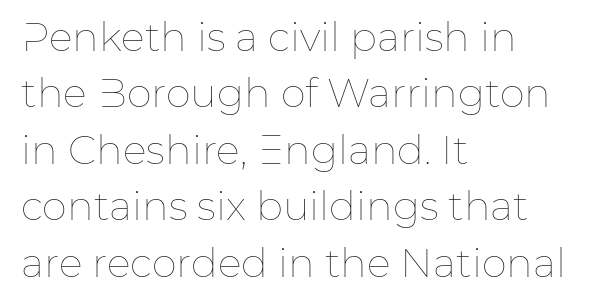
The image shows 40 px thin type, upright; set left-aligned, normal line spacing (1.41x), normal letter spacing, not underlined; low stroke contrast and a medium x-height.
